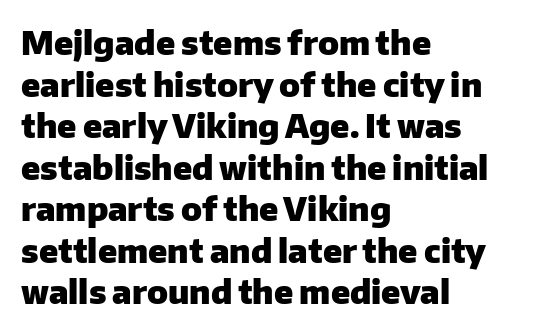
The image shows 33 px heavy sans-serif type, upright; set left-aligned, normal line spacing (1.26x), normal letter spacing, not underlined; low stroke contrast and a medium x-height.
